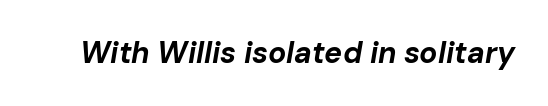
In terms of letterspacing, this is plain default setting. Check the space under the baseline: it is left empty. The passage shown is typed in a proportional face where columns would drift. This is oblique type, the kind used for emphasis or titles. Stroke thickness is high; the sample reads as a true bold.
